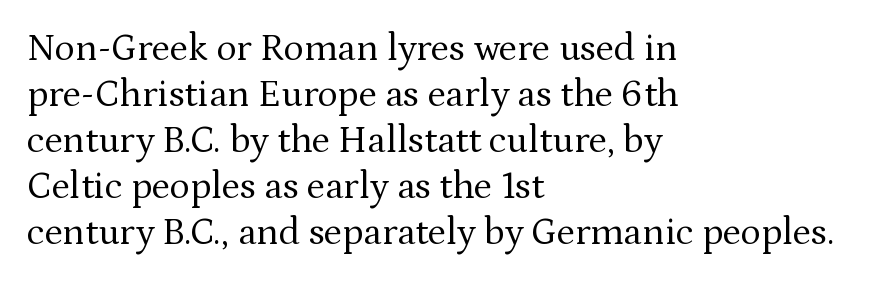
The image shows 38 px regular-weight serif type, upright; set left-aligned, line spacing 1.21x, normal letter spacing, not underlined; medium stroke contrast and a medium x-height.
